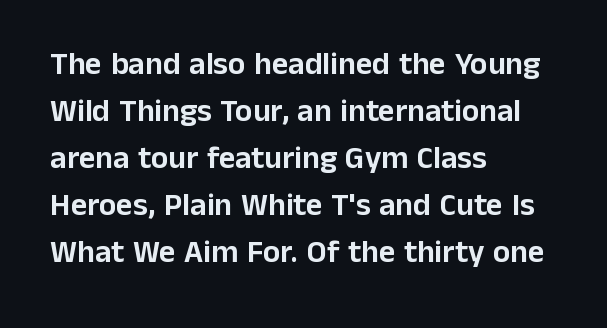
Q: Is the text italic (slanted)? A: No, it is upright.
Q: Is the typeface a serif or a sans-serif typeface? A: Sans-serif.
Q: Is the text underlined? A: No.
Q: How is the paragraph aligned? A: Left-aligned.
Q: Is the spacing between letters normal or unusually wide? A: Normal.
Q: Is the spacing between lines tight, normal or loose? A: Normal.
Q: Width (condensed, normal, or wide)? A: Normal.
Q: Stroke contrast? A: Low.
Q: x-height? A: Medium.
Q: Monospaced? A: No.
